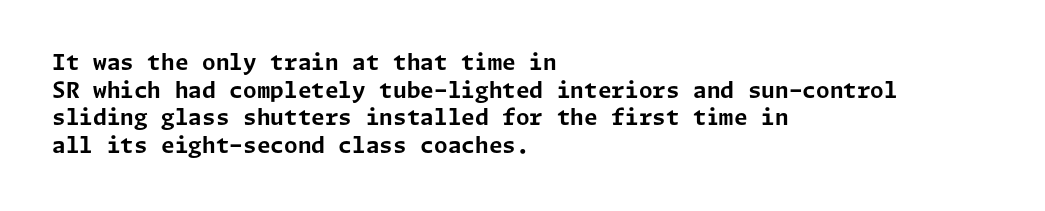
{"italic": "no", "bold": "yes", "underline": "no", "align": "left", "line_spacing": "normal", "line_spacing_ratio": 1.26, "letter_spacing": "normal", "letter_spacing_em": 0.0, "glyph_px": 22}
